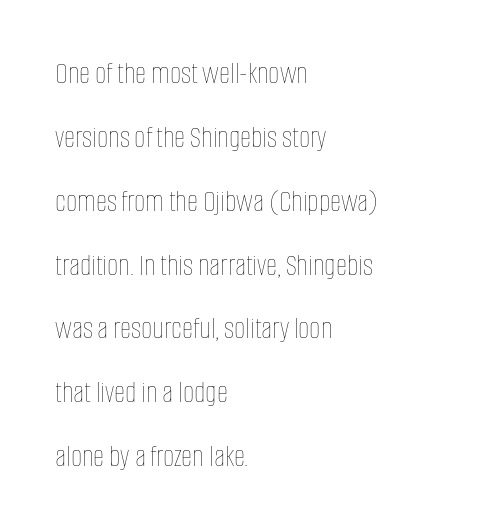
Compared with a typical body face, this is equally light or lighter still. The face used here is rendered with its standard letterfit. In terms of leading, this rendering errs on the spacious side. The specimen omits any rule beneath the text block's lines. The axis of the letterforms is exactly vertical.
